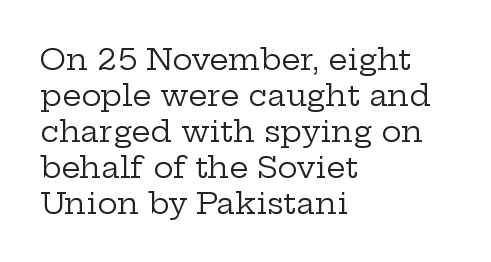
{"serif": "yes", "italic": "no", "bold": "no", "weight": "regular", "width": "wide", "stroke_contrast": "low", "x_height": "medium", "monospaced": "no", "underline": "no", "align": "left", "line_spacing_ratio": 1.2, "letter_spacing": "normal", "letter_spacing_em": 0.0, "glyph_px": 30}
